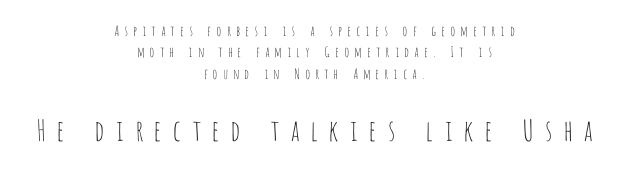
Q: Is the text bold? A: No.
Q: Is the text italic (slanted)? A: No, it is upright.
Q: Is the typeface a serif or a sans-serif typeface? A: Sans-serif.
Q: Is the text underlined? A: No.
Q: How is the paragraph aligned? A: Centered.
Q: Is the spacing between letters normal or unusually wide? A: Unusually wide.
Q: Is the spacing between lines tight, normal or loose? A: Normal.
Q: Which block of text is set in a larger size, the first (top) or the second (bottom)? A: The second (bottom) one.
Q: Width (condensed, normal, or wide)? A: Condensed.
Q: Stroke contrast? A: Low.
Q: x-height? A: Large.
Q: Monospaced? A: No.
